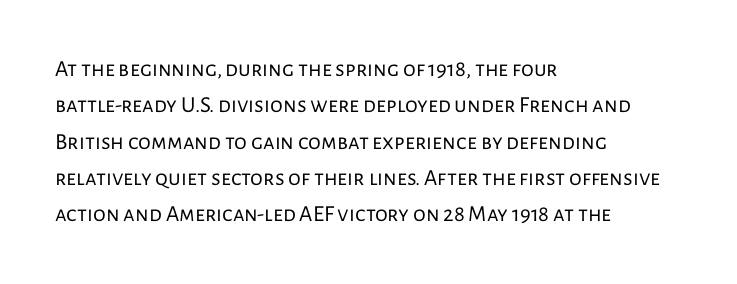
Q: Is the text bold? A: No.
Q: Is the text italic (slanted)? A: No, it is upright.
Q: Is the text underlined? A: No.
Q: How is the paragraph aligned? A: Left-aligned.
Q: Is the spacing between letters normal or unusually wide? A: Normal.
Q: Is the spacing between lines tight, normal or loose? A: Normal.
